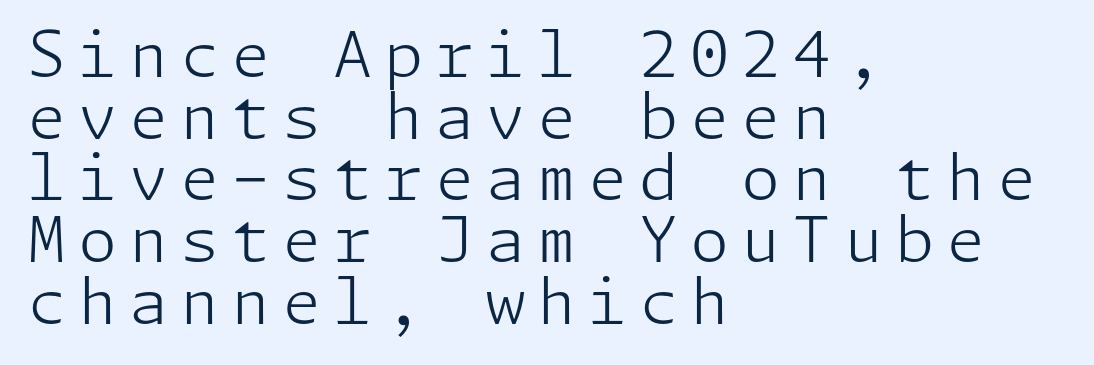
{"serif": "no", "italic": "no", "bold": "no", "weight": "light", "width": "normal", "stroke_contrast": "low", "x_height": "medium", "underline": "no", "align": "left", "line_spacing": "tight", "line_spacing_ratio": 0.98, "glyph_px": 63}
